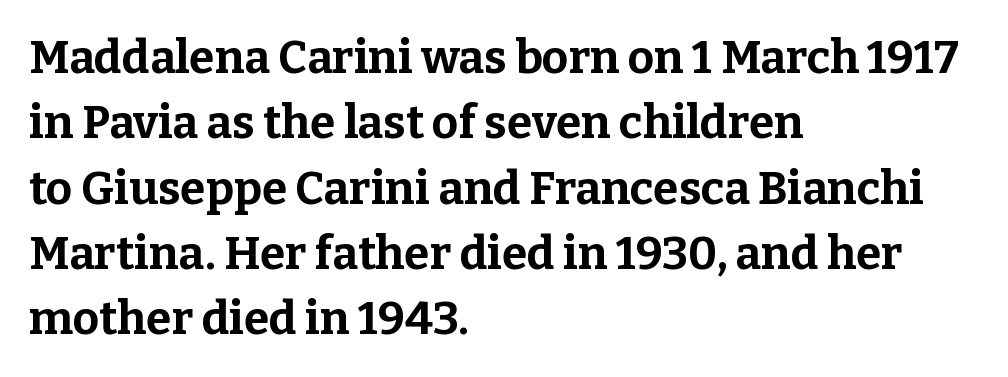
These lines are composed in type with serifs. The passage is arranged the way most books set body copy — flush left. Default kerning and tracking; the words read as compact shapes. Does the leading feel generous? No, just average. Do the characters align in a grid? No, the font is proportional. Notice how thick the strokes are: this is what a full bold looks like.
